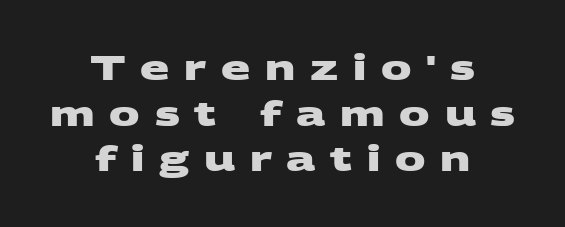
Strokes here are thick enough to call this a true bold. Horizontal alignment here is central, giving a formal, balanced look. No feet cap the strokes, marking this as sans-serif type. Character widths vary here, with narrow letters taking less room than wide ones. This sample keeps an unexceptional amount of space between lines. The baseline area is clear.
